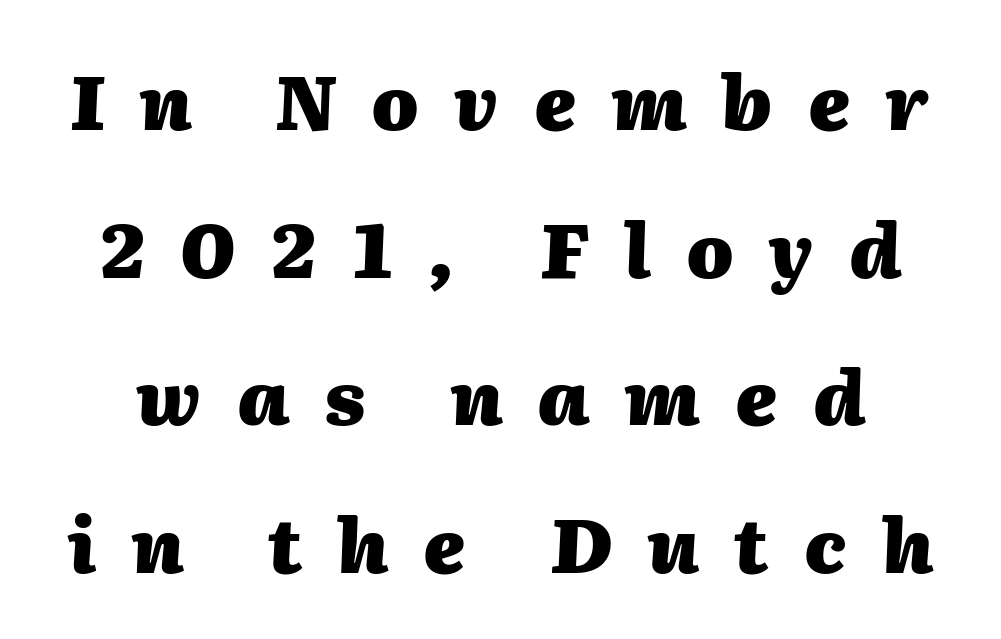
{"italic": "yes", "lean": "right", "slant_degrees": 2, "bold": "yes", "weight": "heavy", "width": "normal", "stroke_contrast": "medium", "x_height": "medium", "monospaced": "no", "underline": "no", "line_spacing": "loose", "line_spacing_ratio": 1.97, "letter_spacing": "wide", "letter_spacing_em": 0.47, "glyph_px": 75}
